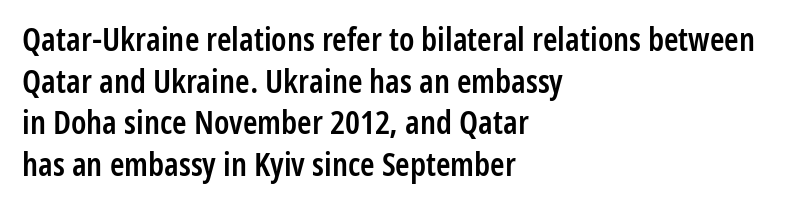
The image shows 33 px semibold, condensed sans-serif type, upright; set left-aligned, normal line spacing (1.26x), normal letter spacing, not underlined; low stroke contrast and a medium x-height.
